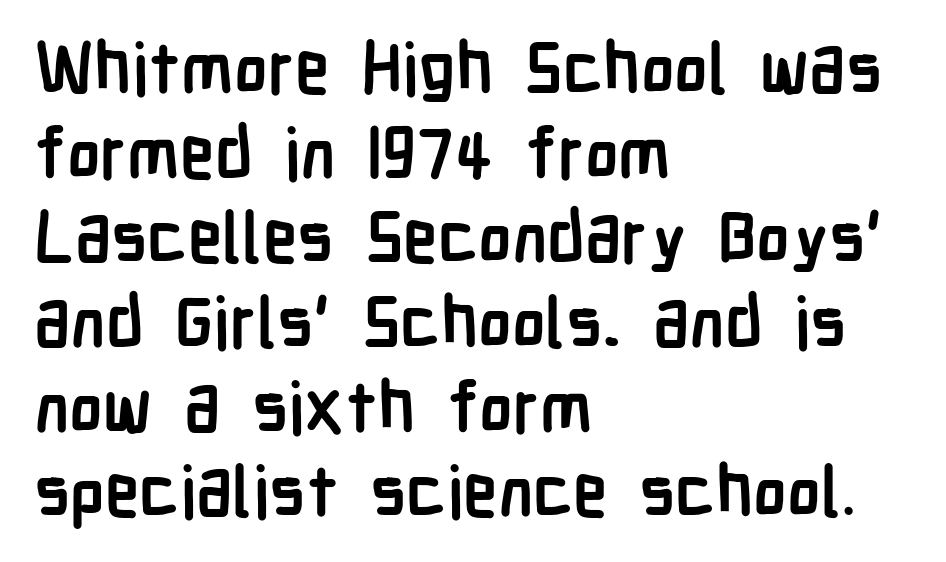
What weight is shown? A full bold with thick strokes. The glyphs in this specimen are sans serif. Visually the block forms a straight wall on the left and a jagged coastline on the right. The space beneath each line is pristine and unruled.
